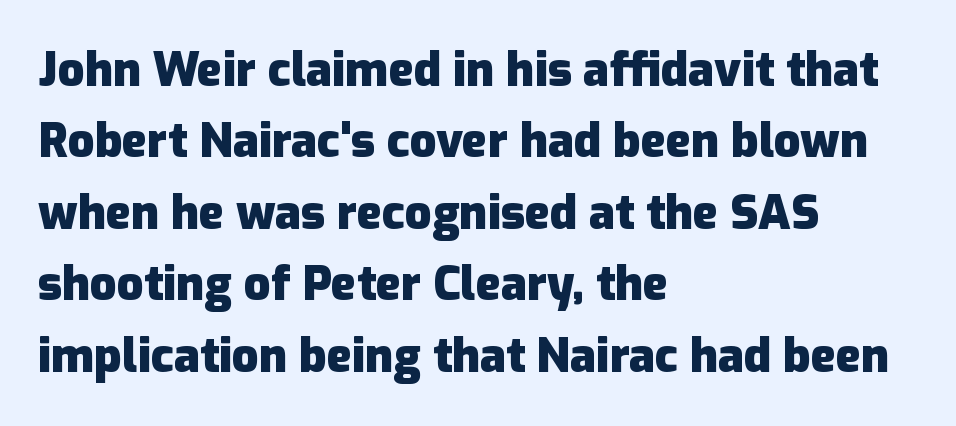
{"serif": "no", "italic": "no", "bold": "yes", "weight": "heavy", "width": "normal", "stroke_contrast": "low", "x_height": "medium", "monospaced": "no", "underline": "no", "align": "left", "line_spacing": "normal", "line_spacing_ratio": 1.52, "letter_spacing": "normal", "letter_spacing_em": 0.0, "glyph_px": 47}
